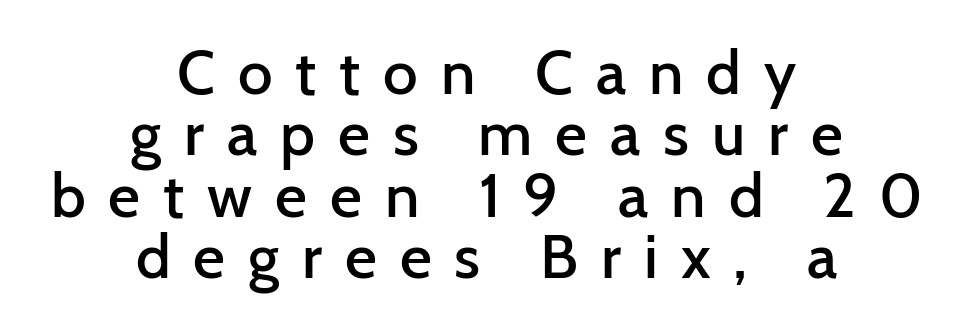
The image shows 62 px semibold sans-serif type, upright; set centered, tight line spacing (0.99x), unusually wide letter spacing (+0.37 em), not underlined; low stroke contrast and a medium x-height.
